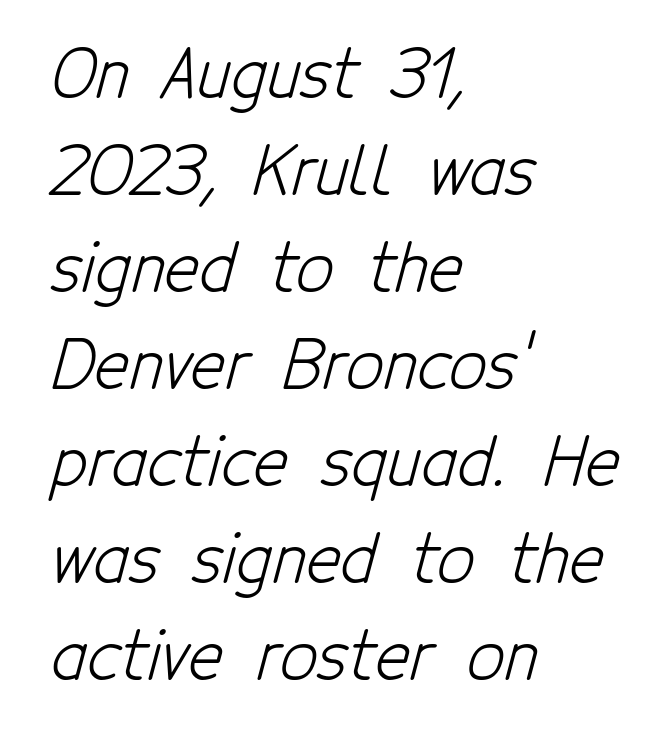
The image shows 66 px light, condensed sans-serif type; set left-aligned, normal line spacing (1.47x), normal letter spacing, not underlined; low stroke contrast and a medium x-height.
